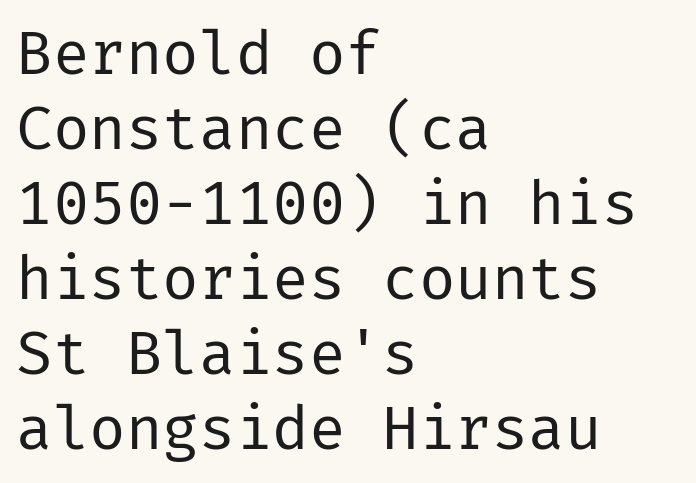
Q: Is the text bold? A: No.
Q: Is the text italic (slanted)? A: No, it is upright.
Q: Is the typeface a serif or a sans-serif typeface? A: Sans-serif.
Q: Is the text underlined? A: No.
Q: How is the paragraph aligned? A: Left-aligned.
Q: Is the spacing between letters normal or unusually wide? A: Normal.
Q: Width (condensed, normal, or wide)? A: Normal.
Q: Stroke contrast? A: Low.
Q: x-height? A: Medium.
